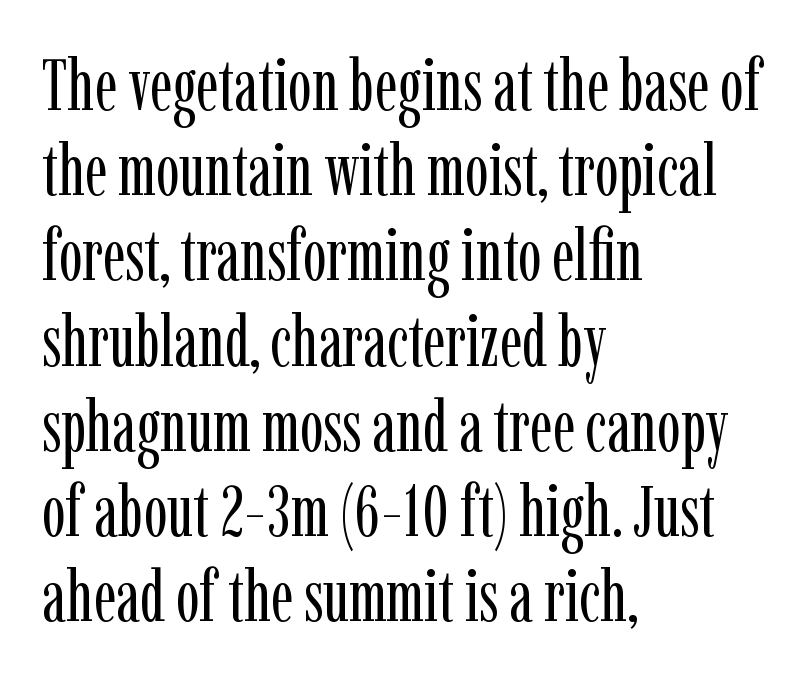
Q: Is the text bold? A: No.
Q: Is the text italic (slanted)? A: No, it is upright.
Q: Is the typeface a serif or a sans-serif typeface? A: Serif.
Q: Is the text underlined? A: No.
Q: How is the paragraph aligned? A: Left-aligned.
Q: Is the spacing between letters normal or unusually wide? A: Normal.
Q: Width (condensed, normal, or wide)? A: Condensed.
Q: Stroke contrast? A: Low.
Q: x-height? A: Medium.
Q: Monospaced? A: No.
